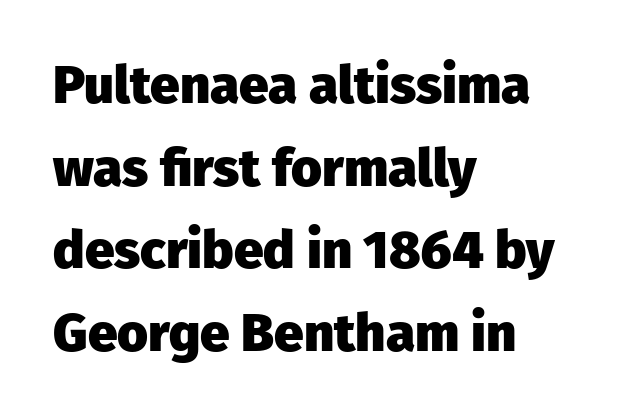
The passage shown is not underscored anywhere. Default kerning and tracking; the words read as compact shapes. Summary of weight: heavy, a full bold. The ragged edge is on the right, which tells us the setting is flush left.
